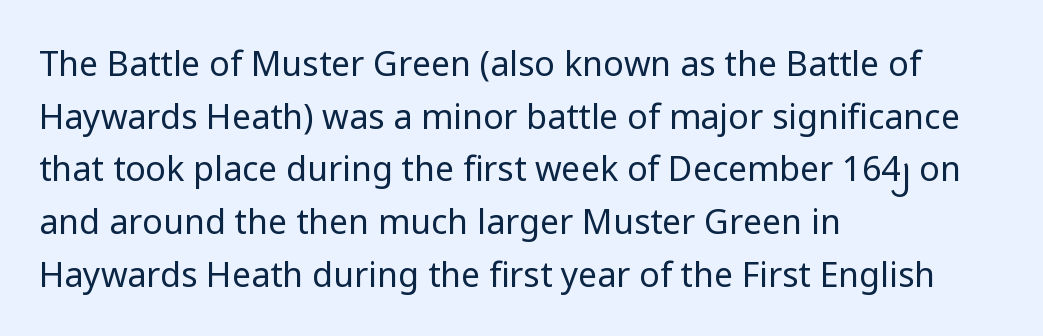
Q: Is the text bold? A: No.
Q: Is the text italic (slanted)? A: No, it is upright.
Q: Is the typeface a serif or a sans-serif typeface? A: Sans-serif.
Q: Is the text underlined? A: No.
Q: How is the paragraph aligned? A: Left-aligned.
Q: Is the spacing between letters normal or unusually wide? A: Normal.
Q: Is the spacing between lines tight, normal or loose? A: Normal.
Q: Width (condensed, normal, or wide)? A: Normal.
Q: Stroke contrast? A: Low.
Q: x-height? A: Medium.
Q: Monospaced? A: No.
